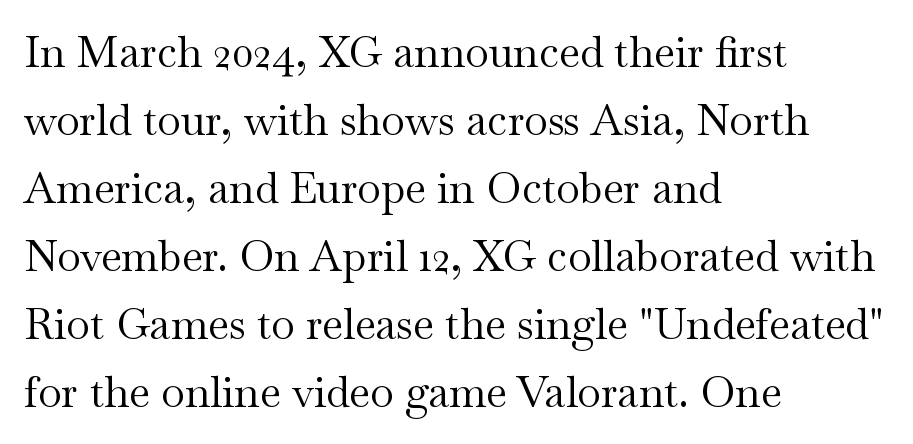
Letter spacing: default. The rendering uses natural spacing where letterforms have individual widths. The specimen omits any rule beneath the text block's lines. One glance says typical: line gaps are just what's usual.
